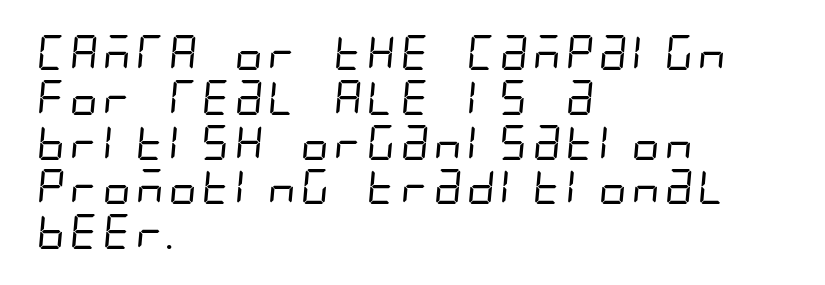
I'd call this a sans setting — the letters go barefoot. Compared with a typical body face, this is equally light or lighter still. These lines stack with their left ends in a neat column. Compared with typical body copy, the letter spacing here is the same. Beneath every word, the page is bare. Summary of vertical rhythm: regular, with standard interline spacing.
